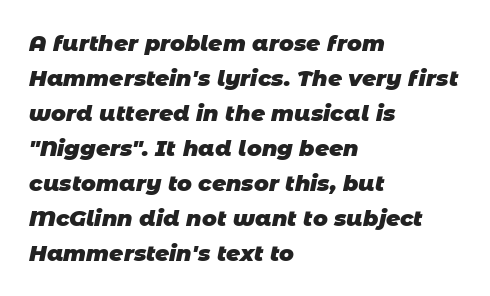
A student would call this left alignment; a typographer would say flush left, rag right. Regular leading. Compared with an ordinary text face, these strokes are far heavier — a full bold. Each word holds together tightly as a unit, with standard inter-letter gaps.
